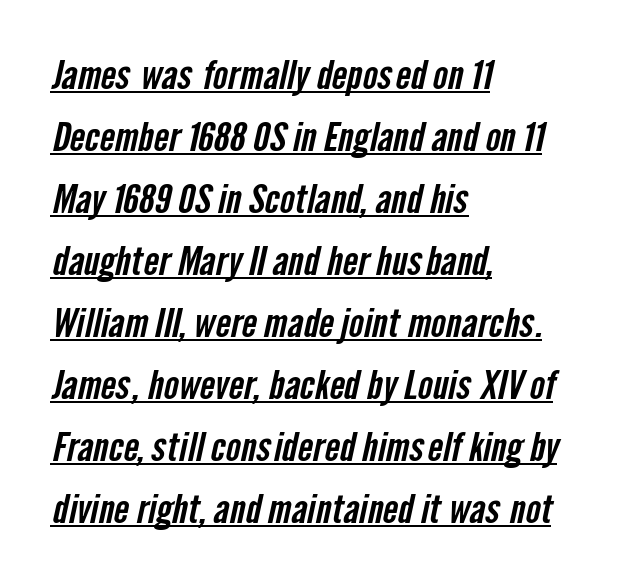
{"serif": "no", "width": "condensed", "stroke_contrast": "low", "x_height": "medium", "monospaced": "no", "underline": "yes", "align": "left", "line_spacing": "normal", "line_spacing_ratio": 1.55, "letter_spacing": "normal", "letter_spacing_em": 0.0, "glyph_px": 40}
